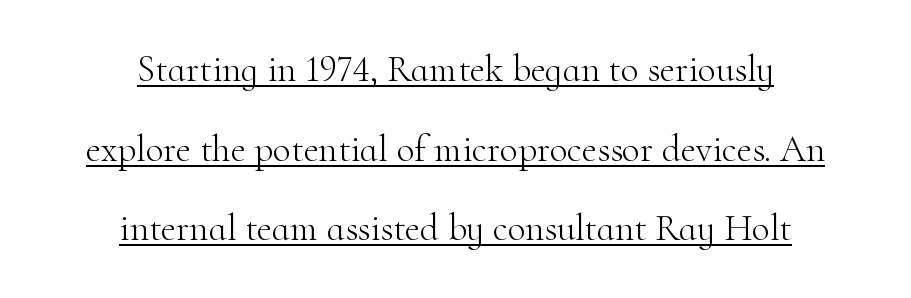
The image shows 37 px light serif type, upright; set centered, loose line spacing (2.15x), normal letter spacing, underlined; high stroke contrast and a small x-height.
